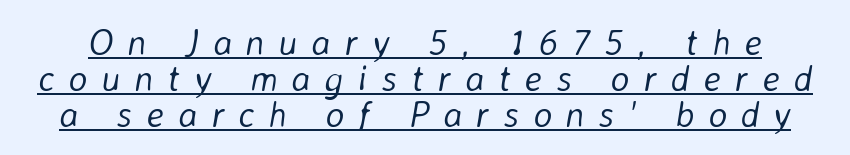
{"italic": "yes", "lean": "right", "slant_degrees": 8, "bold": "no", "weight": "light", "width": "normal", "stroke_contrast": "low", "x_height": "medium", "monospaced": "no", "underline": "yes", "line_spacing": "tight", "line_spacing_ratio": 1.0, "letter_spacing": "wide", "letter_spacing_em": 0.39, "glyph_px": 36}
